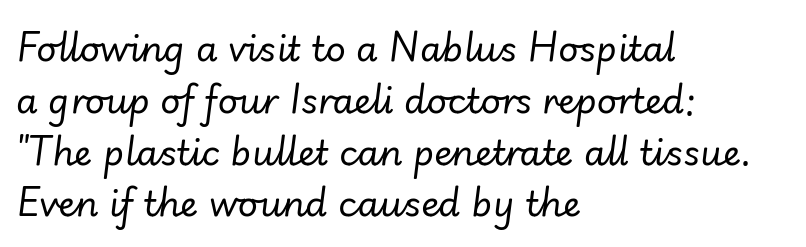
{"italic": "yes", "lean": "right", "slant_degrees": 7, "bold": "no", "weight": "regular", "width": "normal", "stroke_contrast": "low", "x_height": "small", "monospaced": "no", "underline": "no", "align": "left", "line_spacing": "normal", "line_spacing_ratio": 1.48, "letter_spacing": "normal", "letter_spacing_em": 0.0, "glyph_px": 35}
